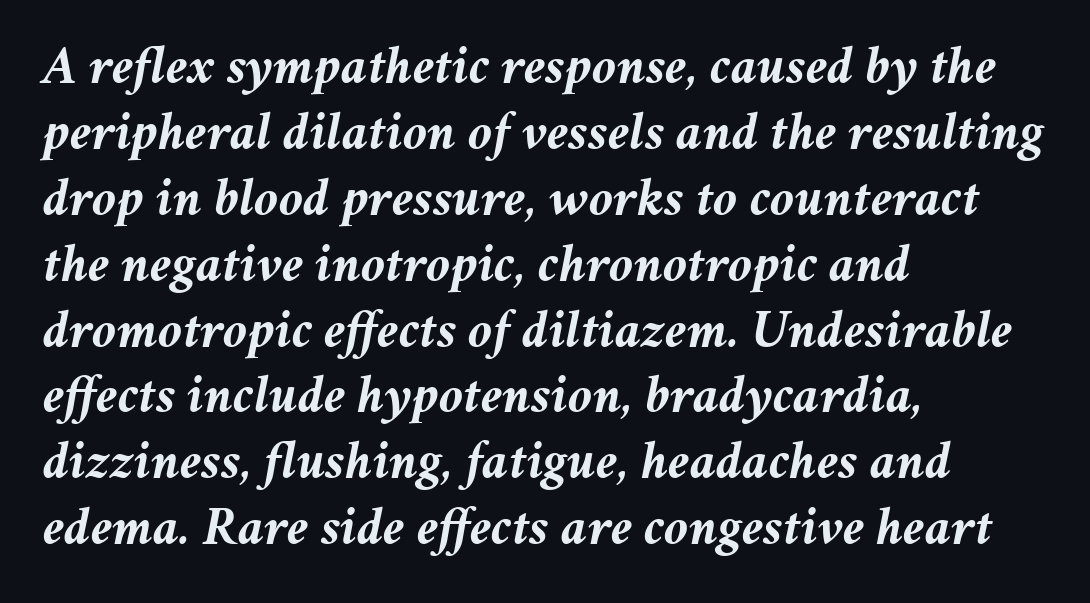
The image shows 54 px semibold type, italic (leaning right); set left-aligned, line spacing 1.22x, normal letter spacing, not underlined; medium stroke contrast and a medium x-height.
